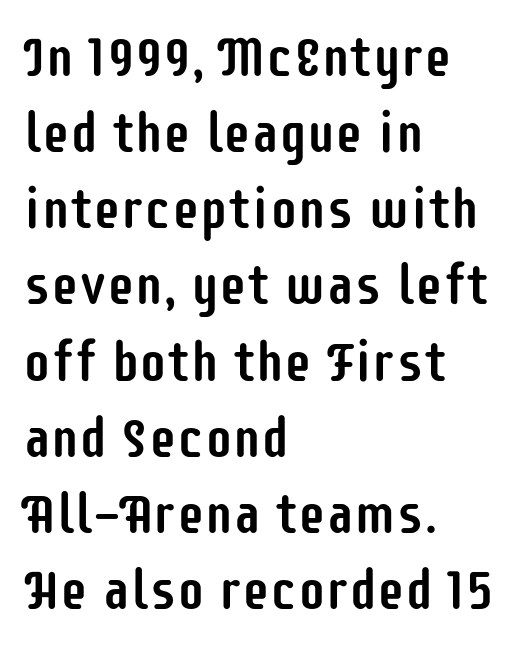
The image shows 56 px condensed sans-serif type, upright; set left-aligned, normal line spacing (1.36x), normal letter spacing, not underlined; low stroke contrast and a large x-height.
